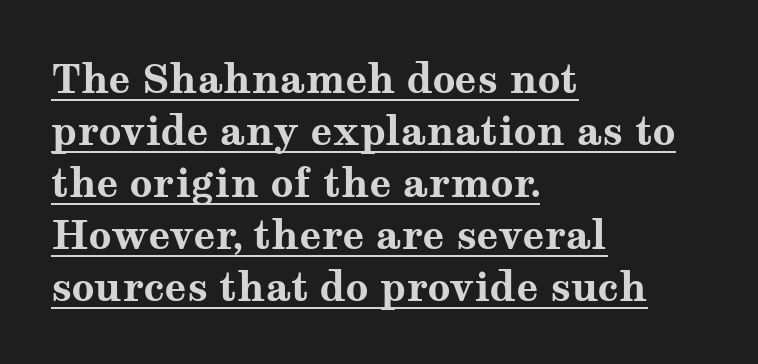
{"serif": "yes", "italic": "no", "bold": "yes", "weight": "bold", "width": "wide", "stroke_contrast": "medium", "x_height": "medium", "monospaced": "no", "underline": "yes", "align": "left", "line_spacing": "normal", "line_spacing_ratio": 1.3, "letter_spacing": "normal", "letter_spacing_em": 0.0, "glyph_px": 40}
